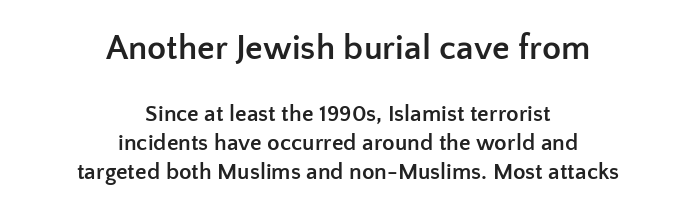
The image shows 35 px semibold sans-serif type, upright; set centered, normal line spacing (1.26x), normal letter spacing, not underlined; the first (top) block is 1.52x larger; low stroke contrast and a medium x-height.
